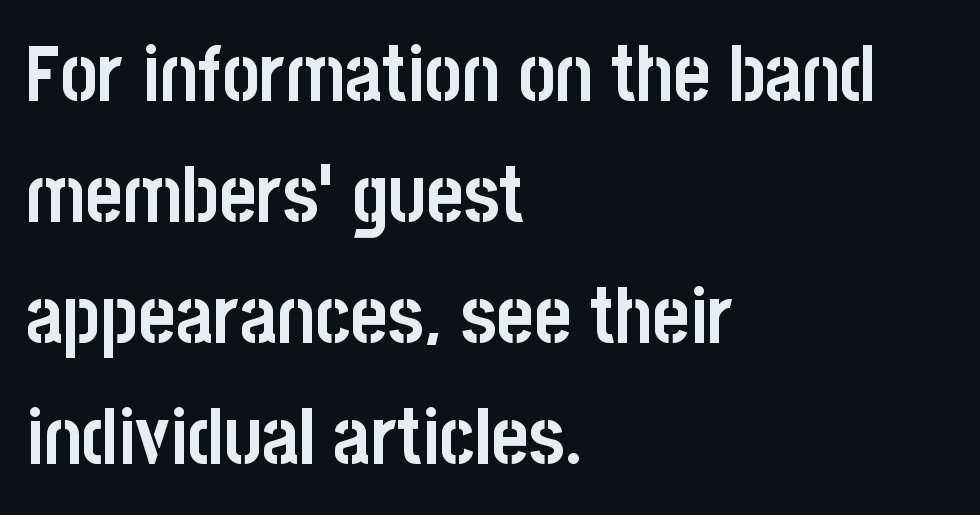
The image shows 79 px semibold, condensed sans-serif type, upright; set left-aligned, normal line spacing (1.53x), normal letter spacing, not underlined; low stroke contrast and a large x-height.
